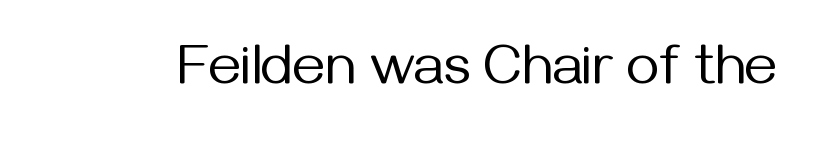
Q: Is the text bold? A: No.
Q: Is the text italic (slanted)? A: No, it is upright.
Q: Is the typeface a serif or a sans-serif typeface? A: Sans-serif.
Q: Is the text underlined? A: No.
Q: Is the spacing between letters normal or unusually wide? A: Normal.
Q: Width (condensed, normal, or wide)? A: Normal.
Q: Stroke contrast? A: Medium.
Q: x-height? A: Medium.
Q: Monospaced? A: No.
